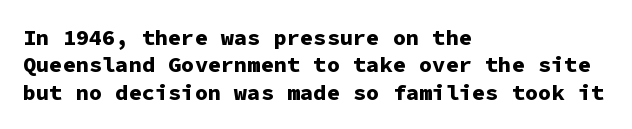
Only glyphs here, with clear space below each row. The type sits square on the baseline with zero lean. Short note: letters normally spaced. Summary of vertical rhythm: regular, with standard interline spacing. Thick stems and heavy bowls — unmistakably bold. Short and long lines alike share a common starting point at left.
